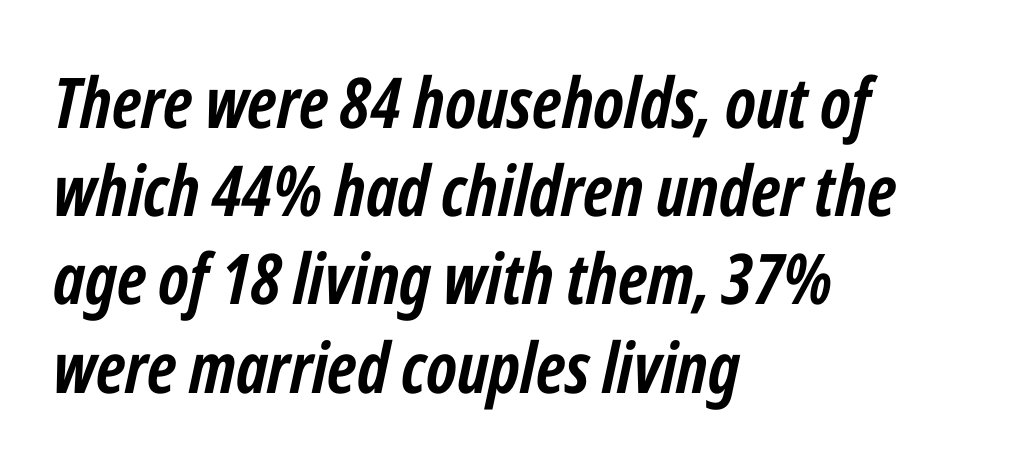
Q: Is the text bold? A: Yes.
Q: Is the text italic (slanted)? A: Yes, it leans right by about 12 degrees.
Q: Is the text underlined? A: No.
Q: How is the paragraph aligned? A: Left-aligned.
Q: Is the spacing between letters normal or unusually wide? A: Normal.
Q: Is the spacing between lines tight, normal or loose? A: Normal.
Q: Width (condensed, normal, or wide)? A: Condensed.
Q: Stroke contrast? A: Low.
Q: x-height? A: Medium.
Q: Monospaced? A: No.
